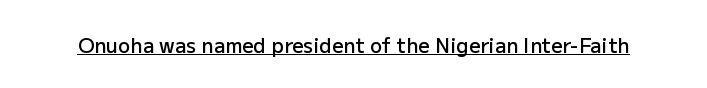
The image shows 20 px text type, upright; set normal letter spacing, underlined.
